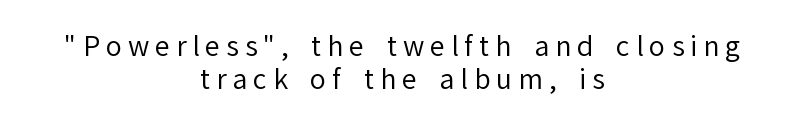
Unbolded letterforms with no extra heft. Letters rest on an invisible, unmarked baseline. Compared with typical body copy, the letter spacing here is much looser. It's the straight-up-and-down kind of type. The lines are quadded center.
